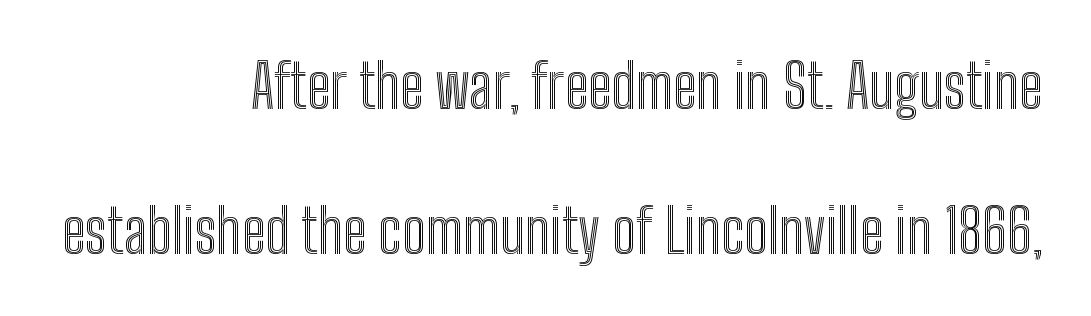
Q: Is the text italic (slanted)? A: No, it is upright.
Q: Is the text underlined? A: No.
Q: How is the paragraph aligned? A: Right-aligned.
Q: Is the spacing between letters normal or unusually wide? A: Normal.
Q: Is the spacing between lines tight, normal or loose? A: Loose.
Q: Width (condensed, normal, or wide)? A: Condensed.
Q: x-height? A: Medium.
Q: Monospaced? A: No.
